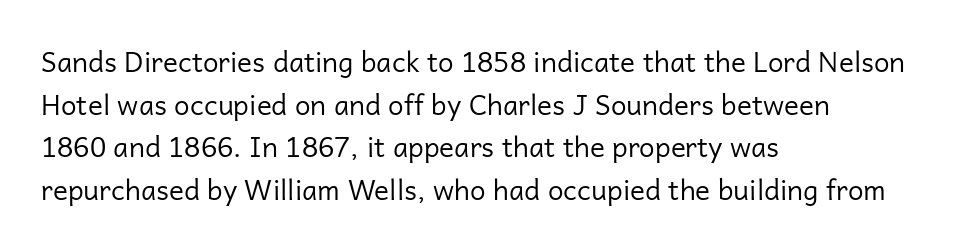
{"serif": "no", "italic": "no", "bold": "no", "weight": "regular", "width": "normal", "stroke_contrast": "low", "x_height": "medium", "monospaced": "no", "underline": "no", "align": "left", "line_spacing": "normal", "line_spacing_ratio": 1.52, "letter_spacing": "normal", "letter_spacing_em": 0.0, "glyph_px": 28}
